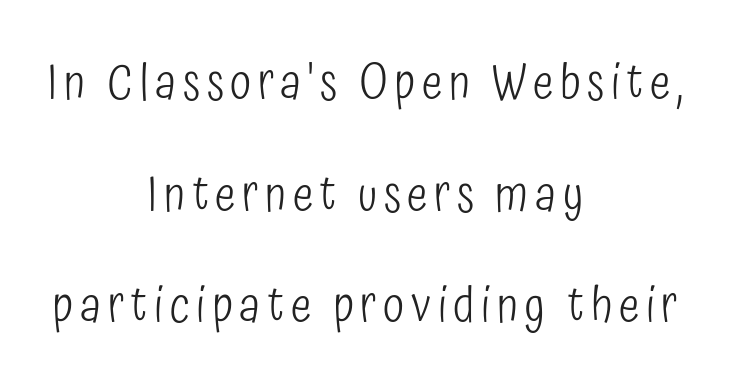
The image shows 49 px light, condensed sans-serif type, upright; set centered, loose line spacing (2.28x), not underlined; low stroke contrast and a medium x-height.
